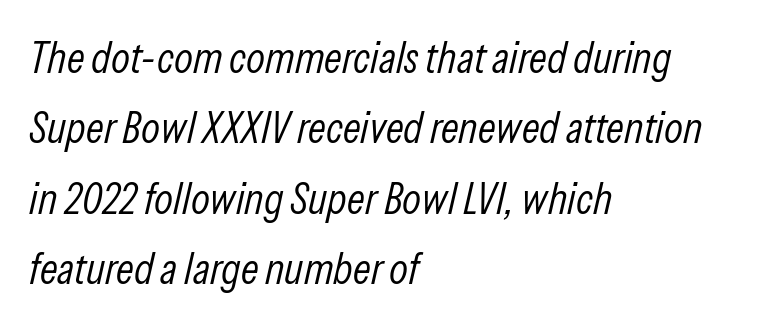
The image shows 44 px light, condensed type, italic (leaning right); set left-aligned, normal line spacing (1.6x), normal letter spacing, not underlined; low stroke contrast and a medium x-height.
